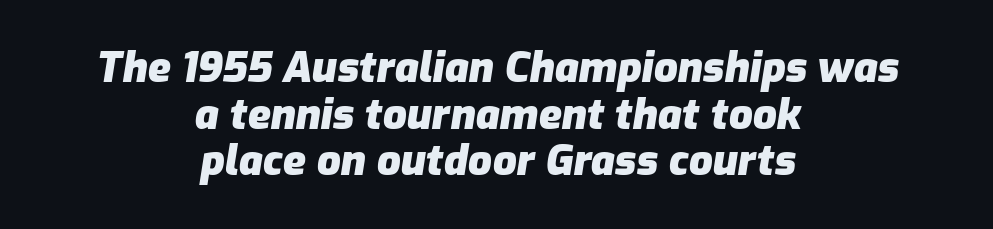
Q: Is the text bold? A: Yes.
Q: Is the text italic (slanted)? A: Yes, it leans right by about 9 degrees.
Q: Is the text underlined? A: No.
Q: How is the paragraph aligned? A: Centered.
Q: Is the spacing between letters normal or unusually wide? A: Normal.
Q: Is the spacing between lines tight, normal or loose? A: Tight.
Q: Width (condensed, normal, or wide)? A: Normal.
Q: Stroke contrast? A: Low.
Q: x-height? A: Medium.
Q: Monospaced? A: No.
